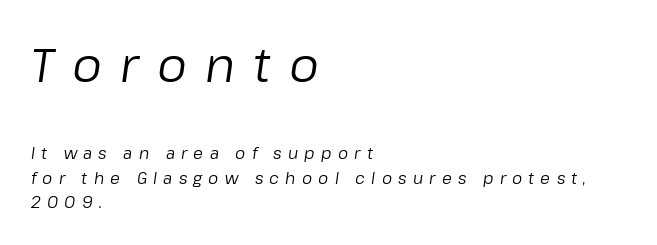
{"italic": "yes", "lean": "right", "slant_degrees": 8, "bold": "no", "weight": "regular", "width": "normal", "stroke_contrast": "low", "x_height": "medium", "monospaced": "no", "underline": "no", "align": "left", "line_spacing": "normal", "line_spacing_ratio": 1.54, "letter_spacing": "wide", "letter_spacing_em": 0.39, "larger_block": "first", "size_ratio": 2.94, "glyph_px": 47}
